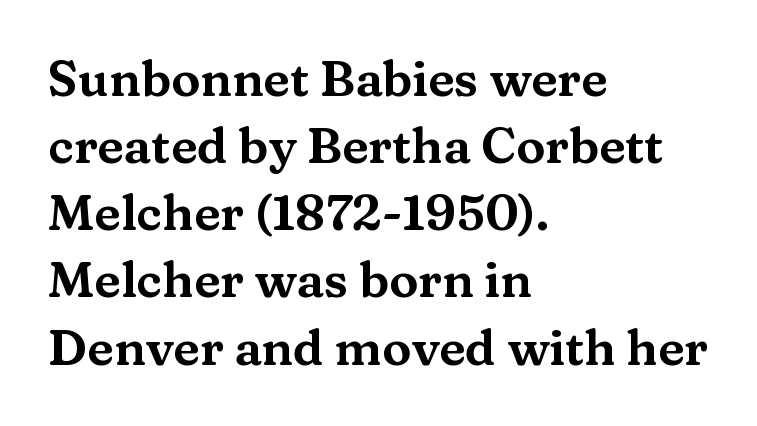
The space beneath each line is pristine and unruled. Unlike a clean sans, this face finishes its strokes with serifs. The type is set solid horizontally, with unmodified tracking. Successive baselines arrive at the customary interval.
